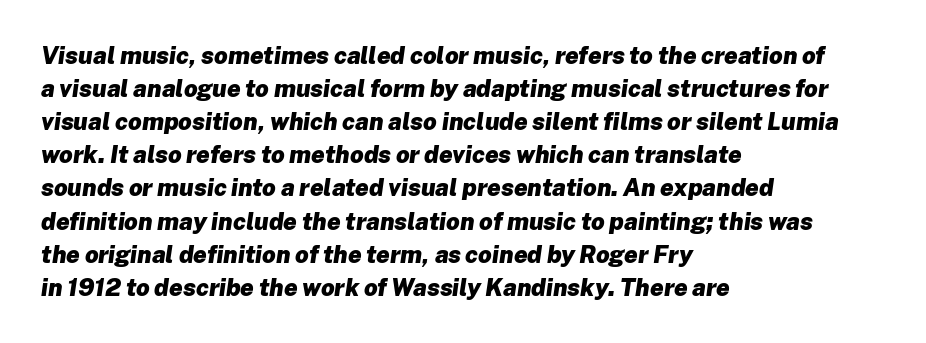
{"italic": "yes", "lean": "right", "slant_degrees": 8, "bold": "yes", "underline": "no", "align": "left", "line_spacing": "normal", "line_spacing_ratio": 1.38, "letter_spacing": "normal", "letter_spacing_em": 0.0, "glyph_px": 24}
